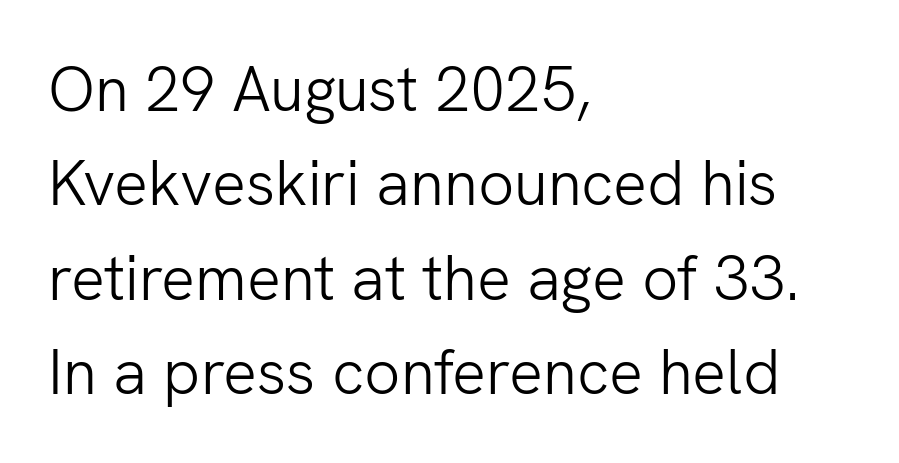
{"serif": "no", "italic": "no", "bold": "no", "weight": "light", "width": "normal", "stroke_contrast": "low", "x_height": "medium", "monospaced": "no", "underline": "no", "align": "left", "line_spacing": "normal", "line_spacing_ratio": 1.5, "letter_spacing": "normal", "letter_spacing_em": 0.0, "glyph_px": 63}
